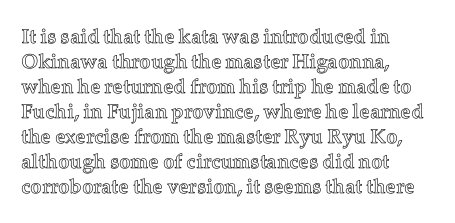
{"italic": "no", "underline": "no", "align": "left", "line_spacing": "normal", "line_spacing_ratio": 1.25, "letter_spacing": "normal", "letter_spacing_em": 0.0, "glyph_px": 20}
